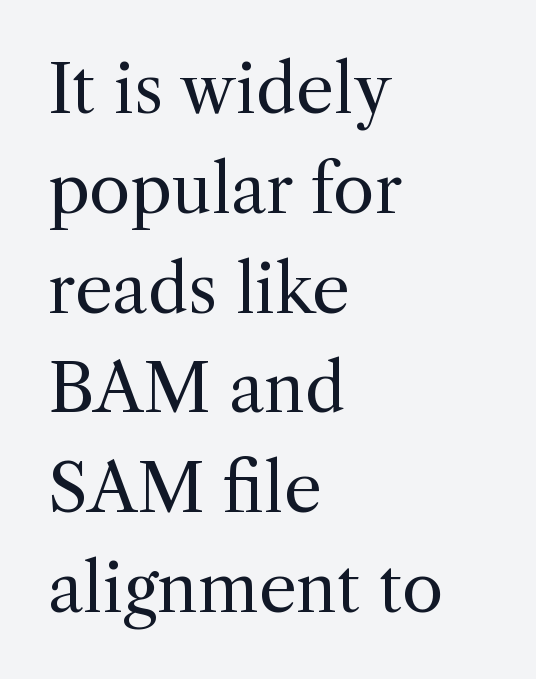
The image shows 67 px regular-weight serif type, upright; set left-aligned, normal line spacing (1.49x), normal letter spacing, not underlined; a medium x-height.
